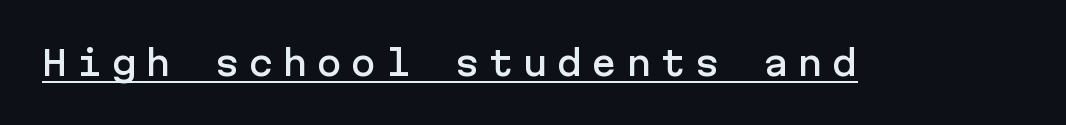
The image shows 34 px sans-serif type, upright; set unusually wide letter spacing (+0.26 em), underlined; low stroke contrast and a medium x-height.
